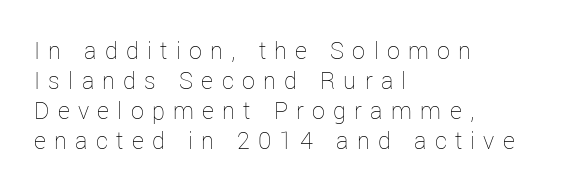
Q: Is the text bold? A: No.
Q: Is the text italic (slanted)? A: No, it is upright.
Q: Is the text underlined? A: No.
Q: How is the paragraph aligned? A: Left-aligned.
Q: Is the spacing between letters normal or unusually wide? A: Unusually wide.
